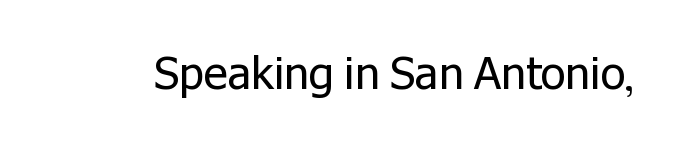
{"serif": "no", "italic": "no", "bold": "no", "weight": "regular", "width": "normal", "stroke_contrast": "low", "x_height": "medium", "monospaced": "no", "underline": "no", "letter_spacing": "normal", "letter_spacing_em": 0.0, "glyph_px": 45}
